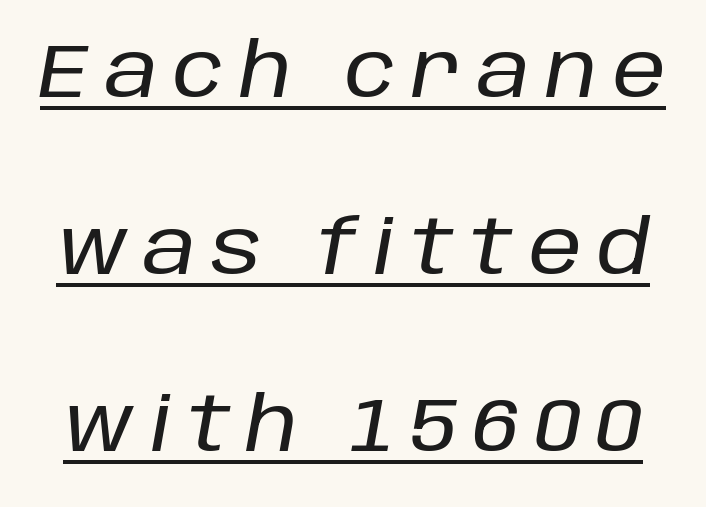
Q: Is the text italic (slanted)? A: Yes, it leans right by about 10 degrees.
Q: Is the text underlined? A: Yes.
Q: Is the spacing between letters normal or unusually wide? A: Unusually wide.
Q: Is the spacing between lines tight, normal or loose? A: Loose.
Q: Width (condensed, normal, or wide)? A: Normal.
Q: Stroke contrast? A: Low.
Q: x-height? A: Large.
Q: Monospaced? A: No.
